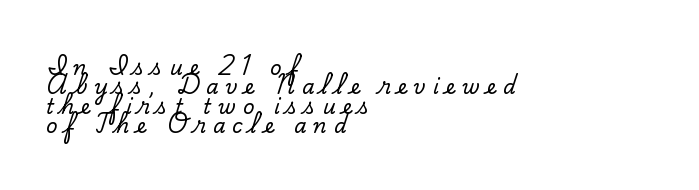
{"underline": "no", "align": "left", "line_spacing": "tight", "line_spacing_ratio": 0.97, "letter_spacing": "wide", "letter_spacing_em": 0.35, "glyph_px": 20}
